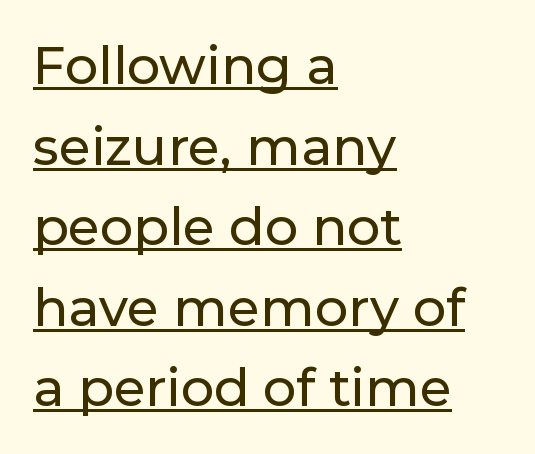
In designer terms, the underline attribute is active on this setting. The passage is arranged the way most books set body copy — flush left. Looks like regular typesetting: each glyph gets only the width it needs. The line texture is even and compact thanks to regular tracking.
